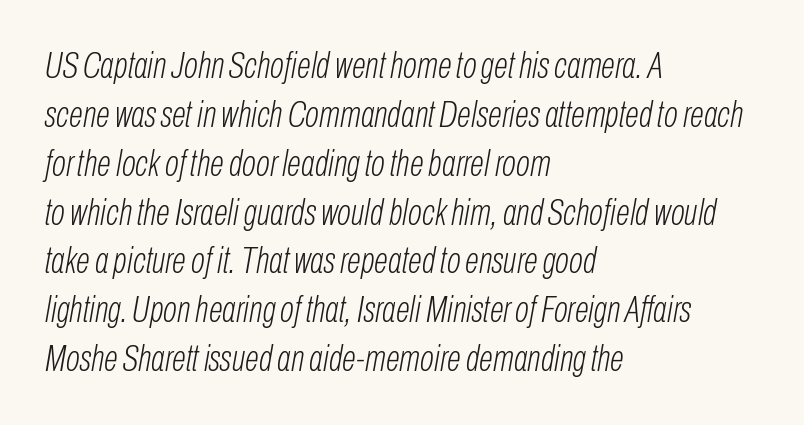
{"italic": "yes", "lean": "right", "slant_degrees": 10, "bold": "no", "weight": "light", "width": "condensed", "stroke_contrast": "low", "x_height": "medium", "monospaced": "no", "underline": "no", "align": "left", "line_spacing": "normal", "line_spacing_ratio": 1.32, "letter_spacing": "normal", "letter_spacing_em": 0.0, "glyph_px": 37}
